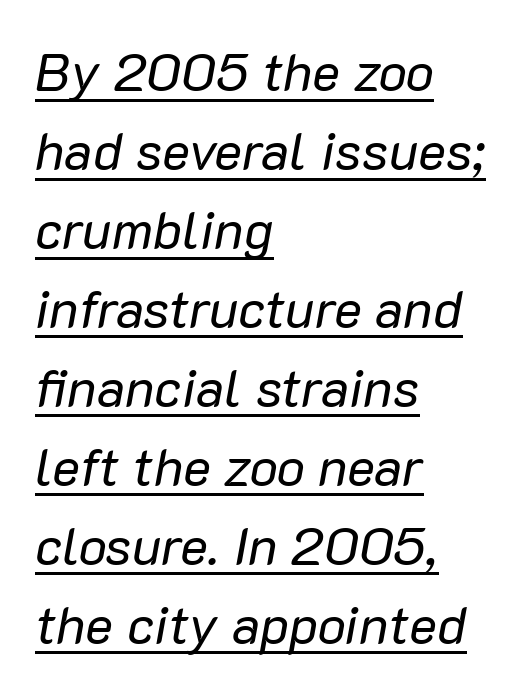
{"italic": "yes", "lean": "right", "slant_degrees": 10, "bold": "no", "weight": "regular", "width": "normal", "stroke_contrast": "low", "x_height": "medium", "monospaced": "no", "underline": "yes", "align": "left", "line_spacing": "normal", "line_spacing_ratio": 1.49, "letter_spacing": "normal", "letter_spacing_em": 0.0, "glyph_px": 53}
